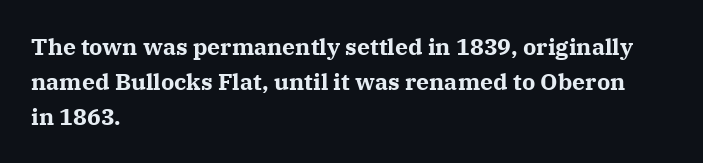
{"italic": "no", "bold": "yes", "underline": "no", "align": "left", "line_spacing": "normal", "line_spacing_ratio": 1.52, "letter_spacing": "normal", "letter_spacing_em": 0.0, "glyph_px": 23}
